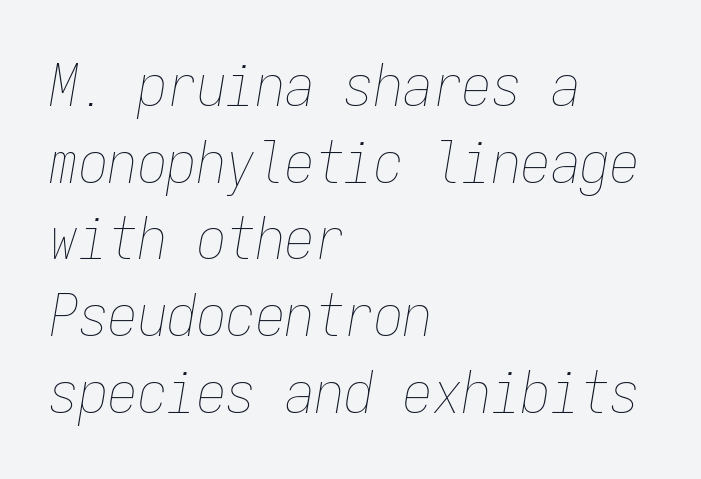
The image shows 59 px thin, condensed type, italic (leaning right), monospaced; set left-aligned, normal line spacing (1.3x), normal letter spacing, not underlined; low stroke contrast and a medium x-height.
